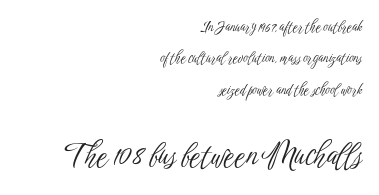
The image shows 30 px light, condensed sans-serif type; set right-aligned, loose line spacing (2.25x), normal letter spacing, not underlined; the second (bottom) block is 2.14x larger; low stroke contrast and a medium x-height.
